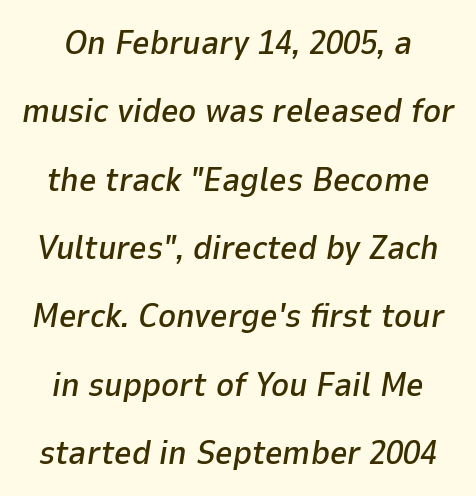
Q: Is the text italic (slanted)? A: Yes, it leans right by about 9 degrees.
Q: Is the text underlined? A: No.
Q: How is the paragraph aligned? A: Centered.
Q: Is the spacing between letters normal or unusually wide? A: Normal.
Q: Is the spacing between lines tight, normal or loose? A: Loose.
Q: Width (condensed, normal, or wide)? A: Normal.
Q: Stroke contrast? A: Low.
Q: x-height? A: Medium.
Q: Monospaced? A: No.
